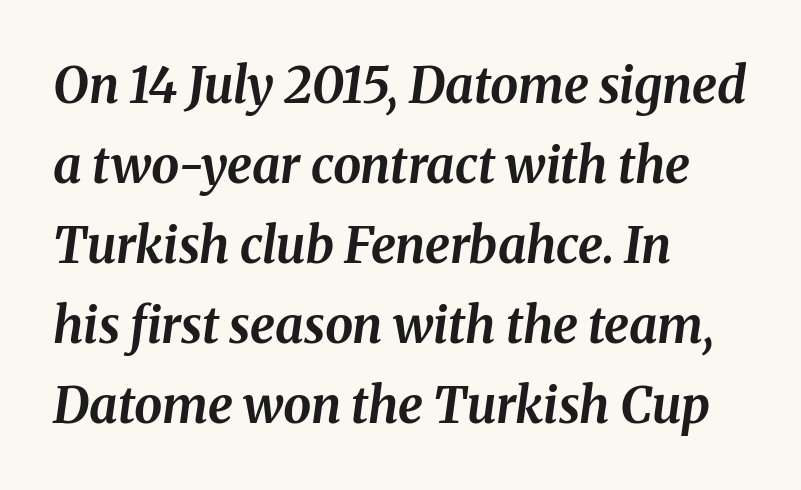
You could not count columns in this text — the font is proportionally spaced. Is the type bold? Yes — the strokes are clearly thick and heavy. Leading matches the norm, producing a regular column. Characters are canted at an angle relative to the baseline's perpendicular. Quick note: underline off. The letterforms sit shoulder to shoulder at normal distance.
